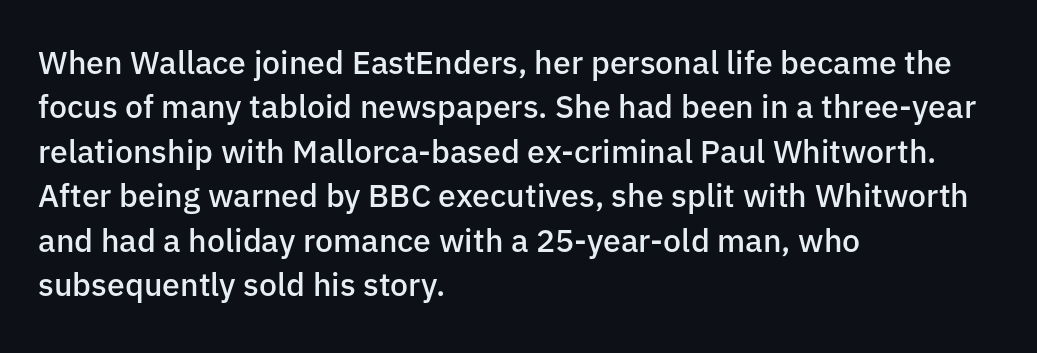
The letterforms sit shoulder to shoulder at normal distance. Quick note: not italic, upright. This sample keeps an unexceptional amount of space between lines. Look at the bottom of the vertical strokes: they stop flat, with no serifs. This is the in-between weight designers call semibold or demi. Clear beneath every line of the passage.
